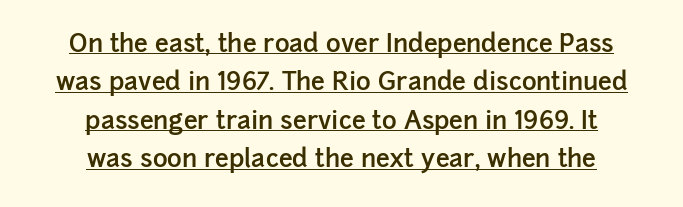
The image shows 25 px text type, upright; set centered, normal line spacing (1.54x), normal letter spacing, underlined.
